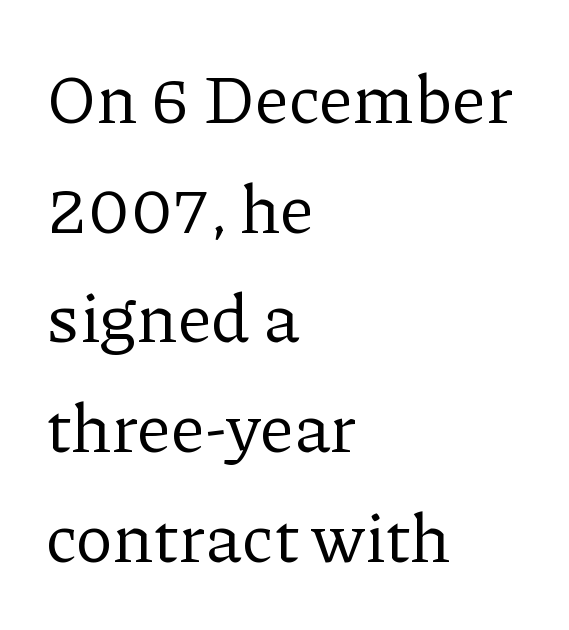
The image shows 69 px regular-weight serif type, upright; set left-aligned, normal line spacing (1.59x), normal letter spacing, not underlined; low stroke contrast and a medium x-height.
